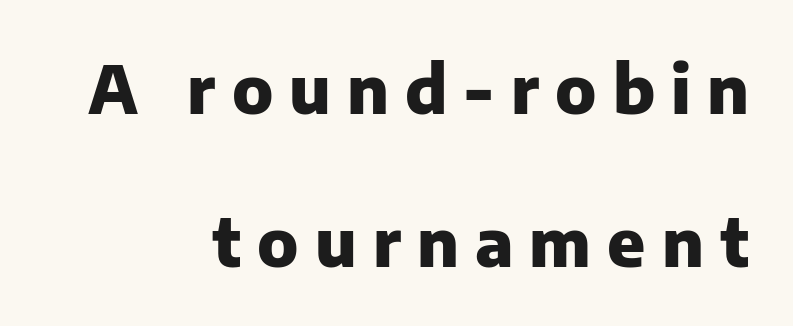
Q: Is the text bold? A: Yes.
Q: Is the text italic (slanted)? A: No, it is upright.
Q: Is the typeface a serif or a sans-serif typeface? A: Sans-serif.
Q: Is the text underlined? A: No.
Q: How is the paragraph aligned? A: Right-aligned.
Q: Is the spacing between letters normal or unusually wide? A: Unusually wide.
Q: Is the spacing between lines tight, normal or loose? A: Loose.
Q: Width (condensed, normal, or wide)? A: Normal.
Q: Stroke contrast? A: Low.
Q: x-height? A: Medium.
Q: Monospaced? A: No.
